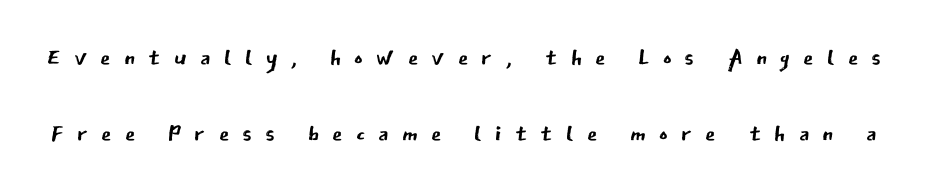
{"serif": "no", "italic": "no", "bold": "no", "weight": "regular", "width": "normal", "stroke_contrast": "low", "x_height": "medium", "monospaced": "no", "underline": "no", "line_spacing": "loose", "line_spacing_ratio": 2.31, "letter_spacing": "wide", "letter_spacing_em": 0.4, "glyph_px": 33}
